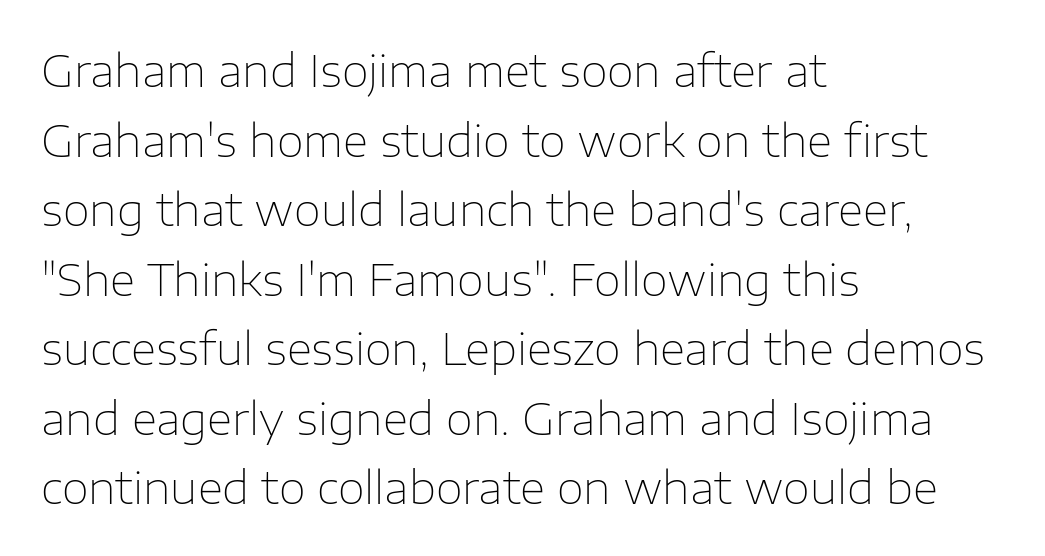
Q: Is the text bold? A: No.
Q: Is the text italic (slanted)? A: No, it is upright.
Q: Is the typeface a serif or a sans-serif typeface? A: Sans-serif.
Q: Is the text underlined? A: No.
Q: How is the paragraph aligned? A: Left-aligned.
Q: Is the spacing between letters normal or unusually wide? A: Normal.
Q: Is the spacing between lines tight, normal or loose? A: Normal.
Q: Width (condensed, normal, or wide)? A: Normal.
Q: Stroke contrast? A: Low.
Q: x-height? A: Medium.
Q: Monospaced? A: No.
